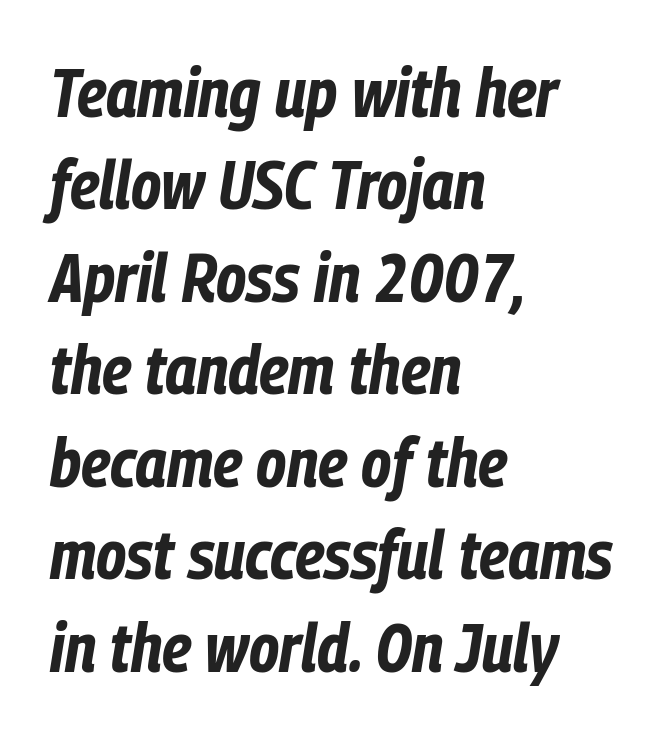
The image shows 69 px bold, condensed type, italic (leaning right); set left-aligned, normal line spacing (1.34x), normal letter spacing, not underlined; low stroke contrast and a medium x-height.
